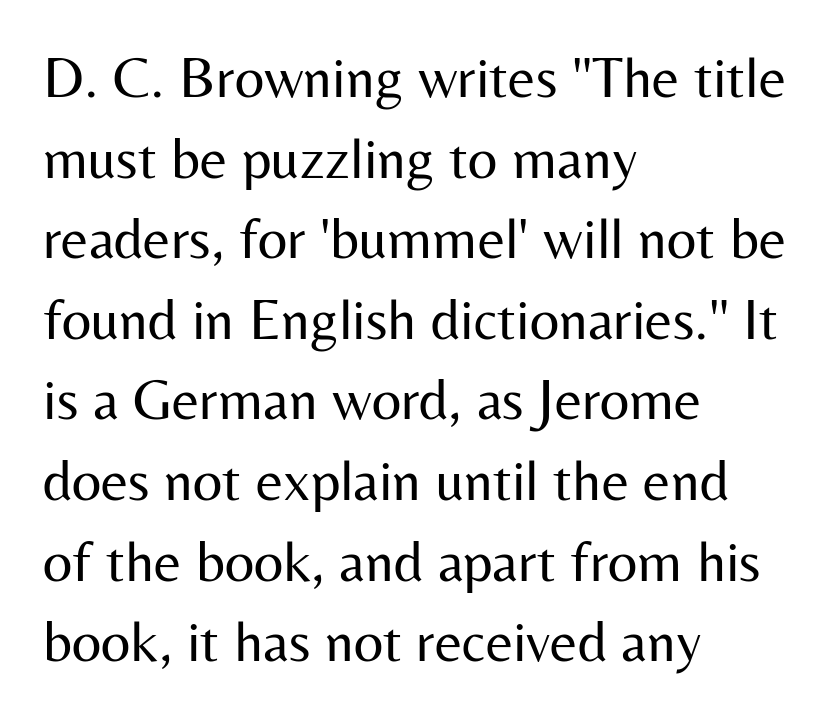
The image shows 58 px regular-weight sans-serif type, upright; set left-aligned, normal line spacing (1.39x), normal letter spacing, not underlined; medium stroke contrast and a medium x-height.
